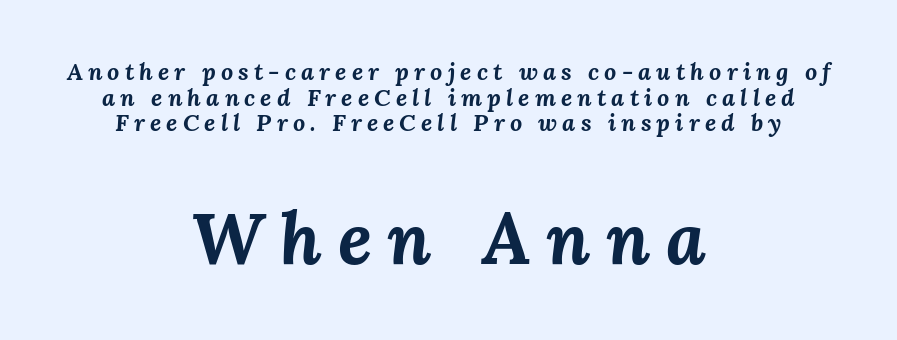
{"italic": "yes", "lean": "right", "slant_degrees": 3, "bold": "yes", "weight": "bold", "width": "normal", "stroke_contrast": "medium", "x_height": "medium", "monospaced": "no", "underline": "no", "align": "center", "line_spacing": "tight", "line_spacing_ratio": 1.07, "letter_spacing": "wide", "letter_spacing_em": 0.21, "larger_block": "second", "size_ratio": 3.04, "glyph_px": 73}
